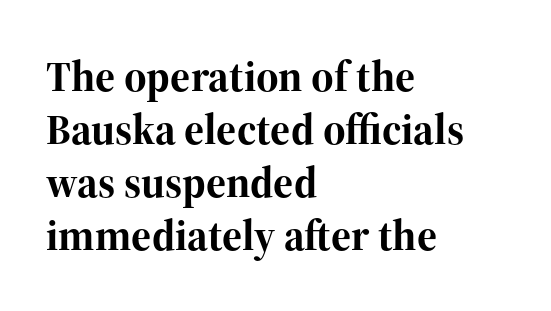
Horizontal alignment here is leftward, the default for most running prose. Style check: upright. The font family rendered here belongs to the serif group. The letters sit at their default tracking, neither squeezed nor spread. Just letters on the line, the space beneath them empty. The face used here is proportionally spaced, like ordinary book or web type.
